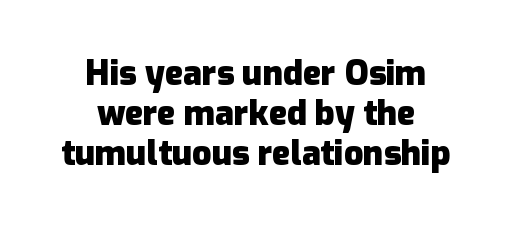
The baseline area is clear. This sample uses a sans-serif face. The paragraph shown floats in the horizontal middle. Rendered with straight, roman letterforms.
